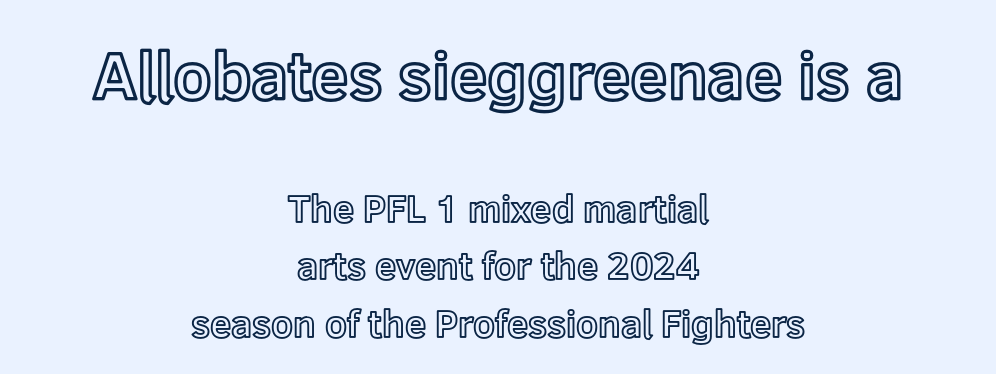
A roman cut, with each character standing at attention. These lines keep a tight, regular rhythm from letter to letter. If you squint, the top block still reads clearly — it's the larger of the two. Glance below the letters and you will spot only blank space.
